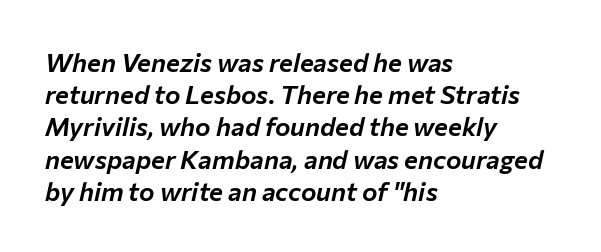
The rendering keeps characters at their native spacing. The lettering tilts uniformly, giving the passage an italic look. A classic flush-left, rag-right setting is used for this passage. The space directly below the letters is spotless.
